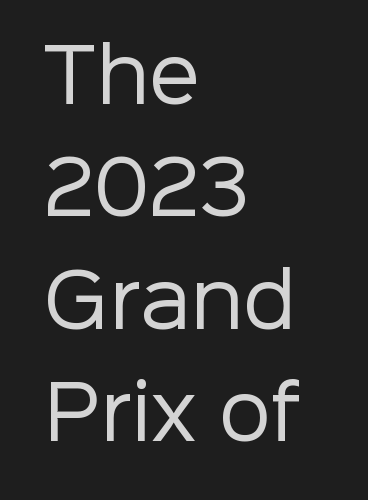
Classification — sans serif. Every stem runs plumb, perpendicular to the baseline. Whoever set this chose a conventional vertical rhythm. A typesetter would call this proportional, since set widths differ per character.
